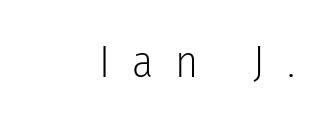
The image shows 44 px light, condensed sans-serif type, upright; set unusually wide letter spacing (+0.5 em), not underlined; low stroke contrast and a medium x-height.
